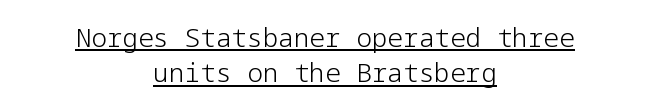
{"italic": "no", "bold": "no", "underline": "yes", "align": "center", "line_spacing": "normal", "line_spacing_ratio": 1.35, "letter_spacing": "normal", "letter_spacing_em": 0.0, "glyph_px": 26}
